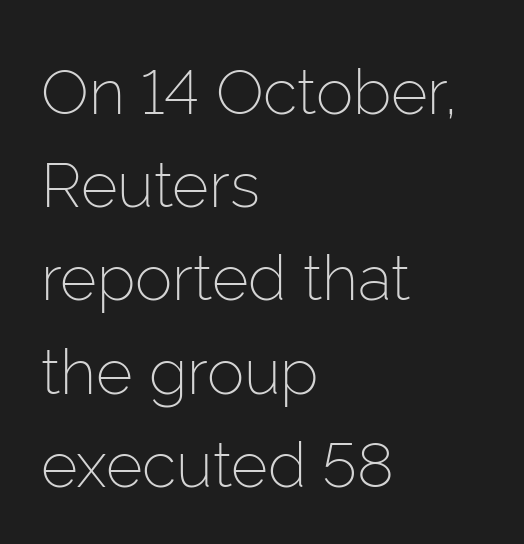
{"serif": "no", "italic": "no", "bold": "no", "weight": "light", "width": "normal", "stroke_contrast": "low", "x_height": "medium", "monospaced": "no", "underline": "no", "align": "left", "line_spacing": "normal", "line_spacing_ratio": 1.48, "letter_spacing": "normal", "letter_spacing_em": 0.0, "glyph_px": 63}
